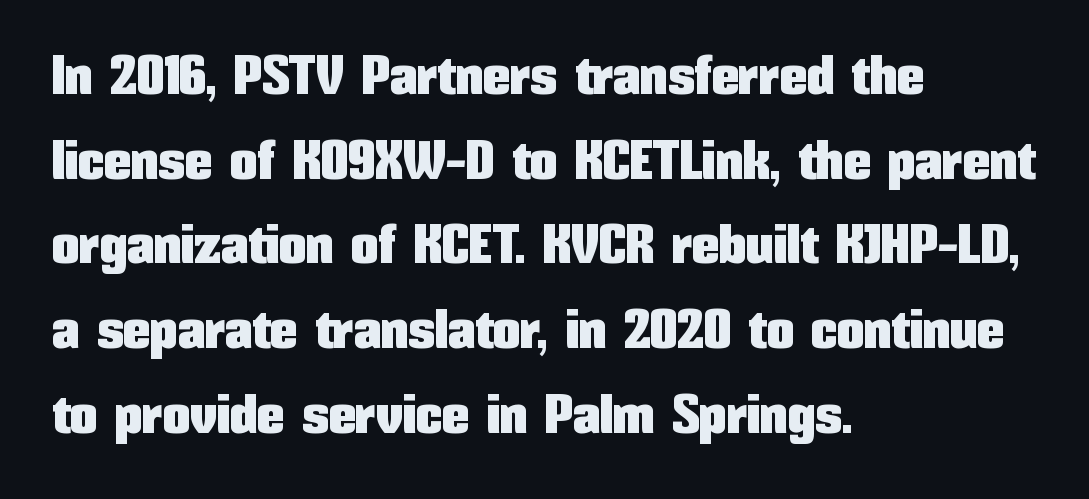
The image shows 55 px condensed sans-serif type, upright; set left-aligned, normal line spacing (1.54x), normal letter spacing, not underlined; low stroke contrast and a medium x-height.
